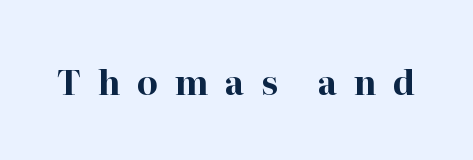
{"serif": "yes", "italic": "no", "bold": "yes", "weight": "bold", "width": "normal", "stroke_contrast": "high", "x_height": "medium", "monospaced": "no", "underline": "no", "letter_spacing": "wide", "letter_spacing_em": 0.49, "glyph_px": 34}
